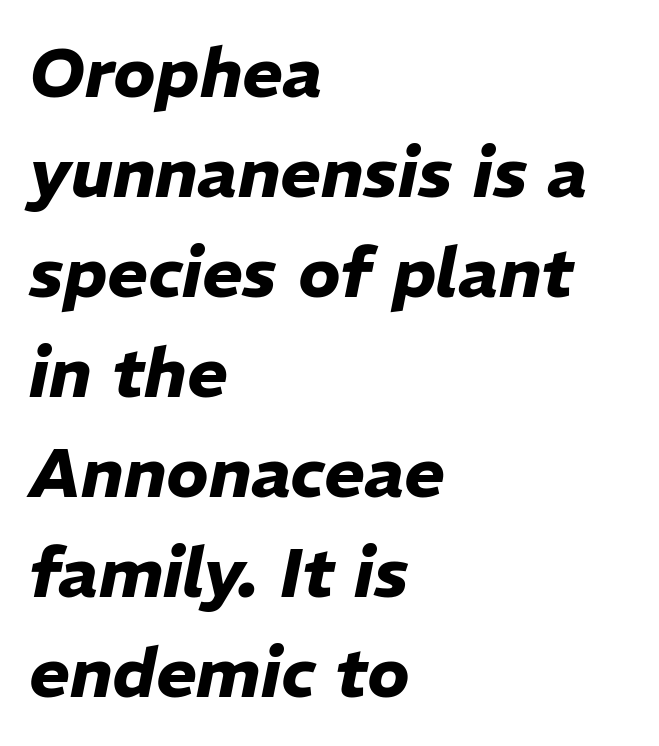
Q: Is the text bold? A: Yes.
Q: Is the text italic (slanted)? A: Yes, it leans right by about 11 degrees.
Q: Is the text underlined? A: No.
Q: How is the paragraph aligned? A: Left-aligned.
Q: Is the spacing between letters normal or unusually wide? A: Normal.
Q: Is the spacing between lines tight, normal or loose? A: Normal.
Q: Width (condensed, normal, or wide)? A: Normal.
Q: Stroke contrast? A: Low.
Q: x-height? A: Medium.
Q: Monospaced? A: No.
